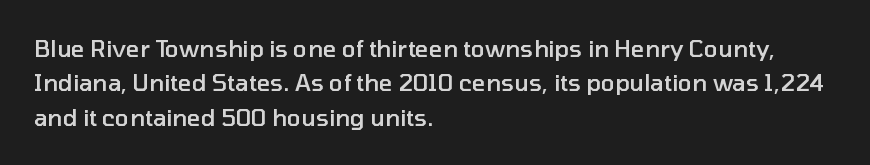
Q: Is the text bold? A: Semi-bold.
Q: Is the text italic (slanted)? A: No, it is upright.
Q: Is the text underlined? A: No.
Q: How is the paragraph aligned? A: Left-aligned.
Q: Is the spacing between letters normal or unusually wide? A: Normal.
Q: Is the spacing between lines tight, normal or loose? A: Normal.
